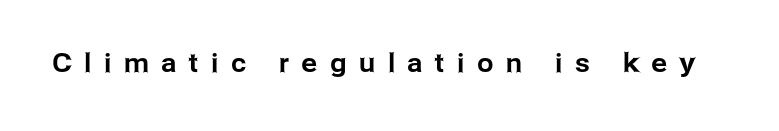
The image shows 26 px text type, upright; set unusually wide letter spacing (+0.49 em), not underlined.
